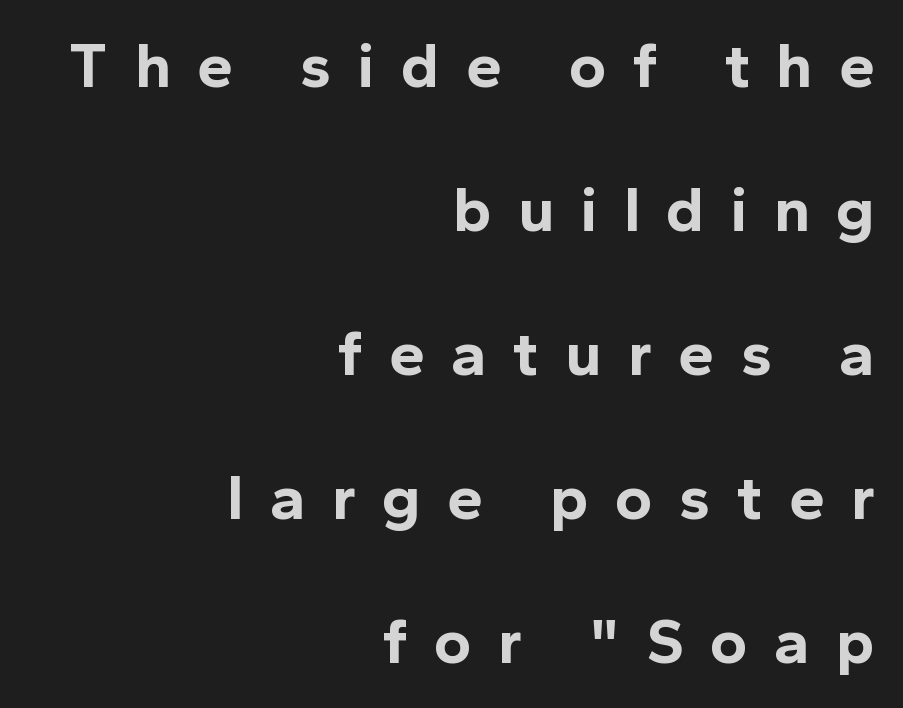
Q: Is the text bold? A: Yes.
Q: Is the text italic (slanted)? A: No, it is upright.
Q: Is the typeface a serif or a sans-serif typeface? A: Sans-serif.
Q: Is the text underlined? A: No.
Q: How is the paragraph aligned? A: Right-aligned.
Q: Is the spacing between letters normal or unusually wide? A: Unusually wide.
Q: Is the spacing between lines tight, normal or loose? A: Loose.
Q: Width (condensed, normal, or wide)? A: Normal.
Q: x-height? A: Medium.
Q: Monospaced? A: No.
